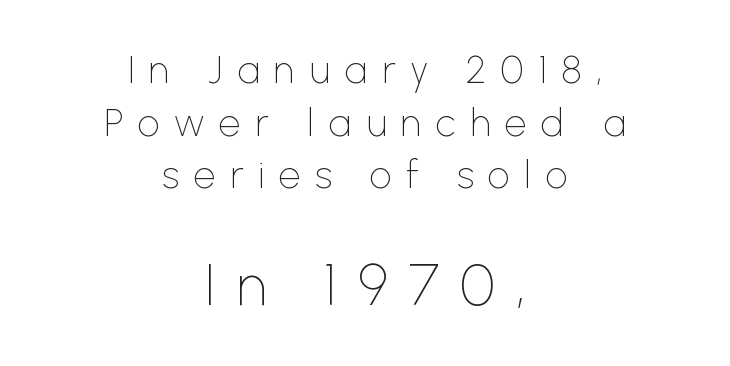
The strokes are not fattened; the text isn't bold. Each letter keeps its own natural width here, so spacing adapts to shape. Every stem runs plumb, perpendicular to the baseline. Examine the stroke ends and you'll find no serifs. The designer gave the closing block more size than the opening block. Regarding leading, the lines here are spaced in the standard way.
